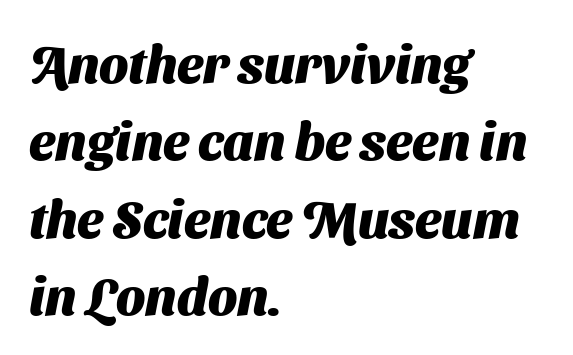
The image shows 52 px heavy sans-serif type; set left-aligned, normal line spacing (1.49x), normal letter spacing, not underlined; medium stroke contrast and a medium x-height.
